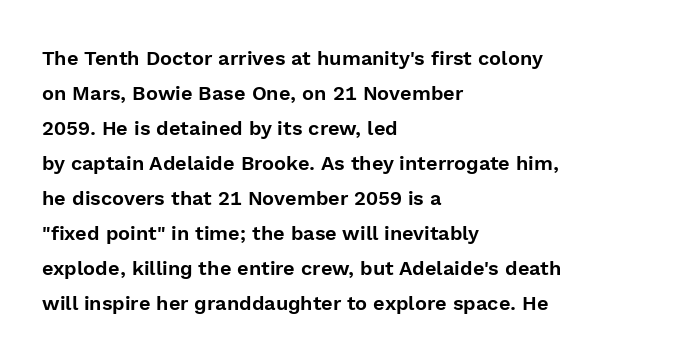
{"italic": "no", "underline": "no", "align": "left", "line_spacing_ratio": 1.75, "letter_spacing": "normal", "letter_spacing_em": 0.0, "glyph_px": 20}
